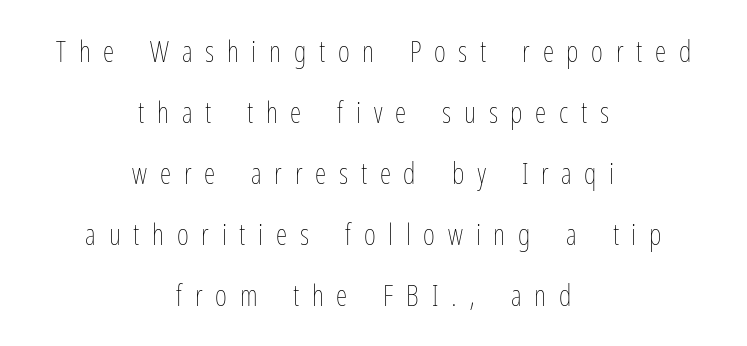
The paragraph has two soft edges and a firm central axis. The vertical gap from one line to the next is large. Weight class: somewhere from thin through regular. This sample uses expanded letter spacing, leaving extra air between glyphs. When letters stand straight like this, we call the style roman or upright.
